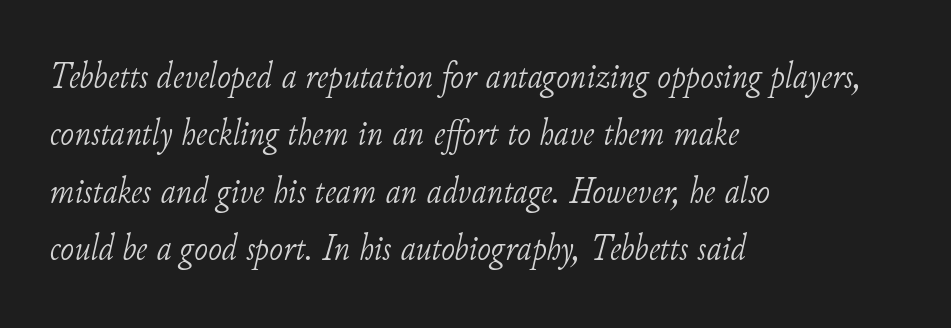
Short and long lines alike share a common starting point at left. Note the varied advance widths — an 'i' is clearly narrower than an 'm'. I'd call this a serif setting — the letters wear small feet. It's the slanting kind of type. If you measured baseline to baseline, you'd find a middling distance.
